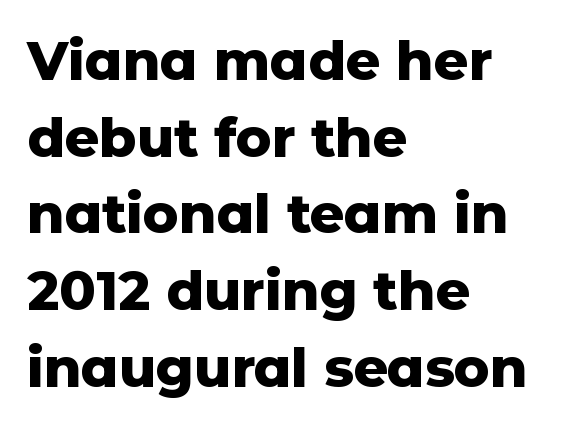
{"serif": "no", "italic": "no", "bold": "yes", "weight": "heavy", "width": "normal", "stroke_contrast": "low", "x_height": "medium", "monospaced": "no", "underline": "no", "align": "left", "line_spacing": "normal", "line_spacing_ratio": 1.42, "letter_spacing": "normal", "letter_spacing_em": 0.0, "glyph_px": 54}
